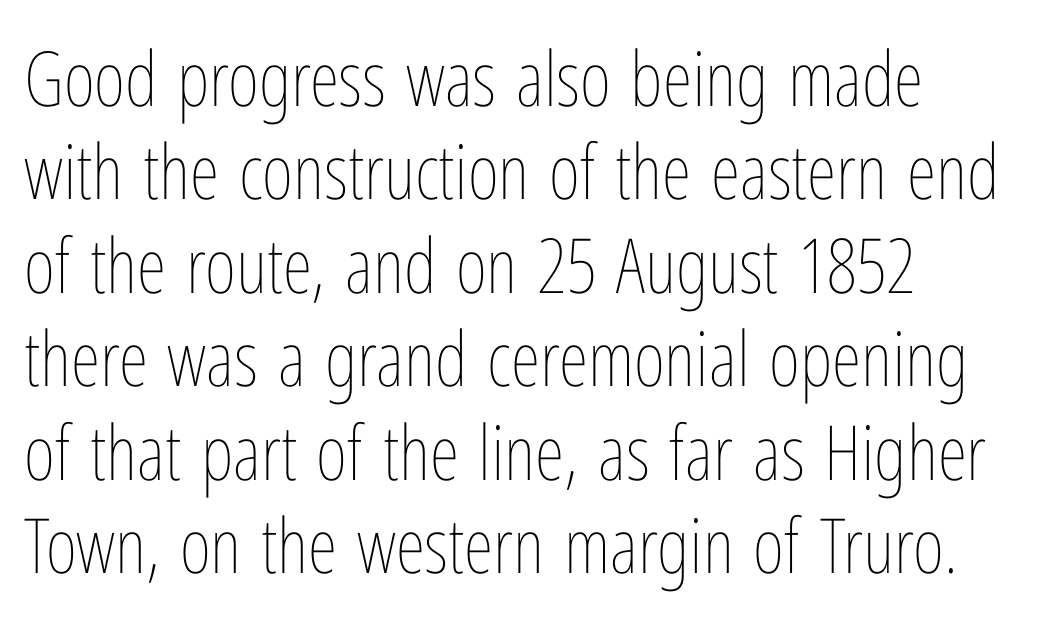
{"italic": "no", "bold": "no", "weight": "thin", "width": "condensed", "stroke_contrast": "low", "x_height": "medium", "monospaced": "no", "underline": "no", "align": "left", "line_spacing_ratio": 1.23, "letter_spacing": "normal", "letter_spacing_em": 0.0, "glyph_px": 76}
